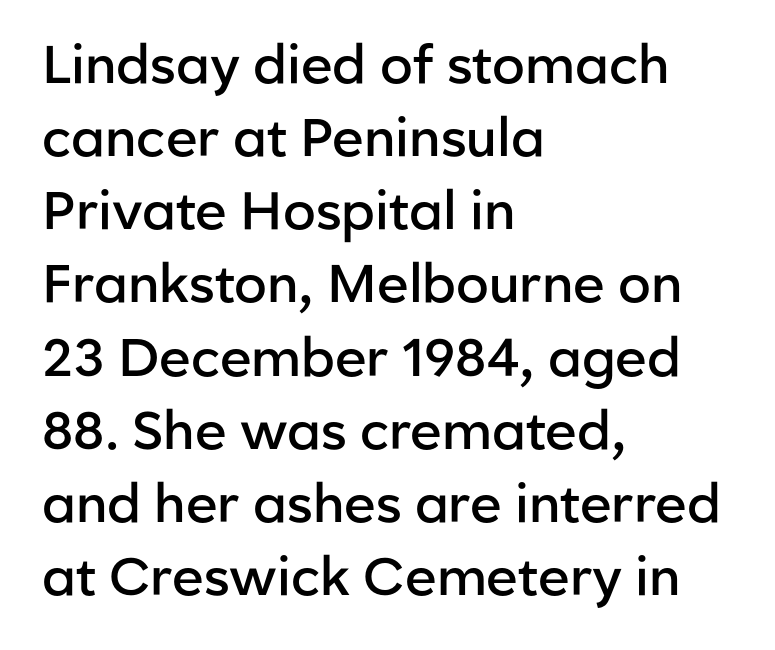
Q: Is the text bold? A: Semi-bold.
Q: Is the text italic (slanted)? A: No, it is upright.
Q: Is the typeface a serif or a sans-serif typeface? A: Sans-serif.
Q: Is the text underlined? A: No.
Q: How is the paragraph aligned? A: Left-aligned.
Q: Is the spacing between letters normal or unusually wide? A: Normal.
Q: Is the spacing between lines tight, normal or loose? A: Normal.
Q: Width (condensed, normal, or wide)? A: Normal.
Q: Stroke contrast? A: Low.
Q: x-height? A: Medium.
Q: Monospaced? A: No.
